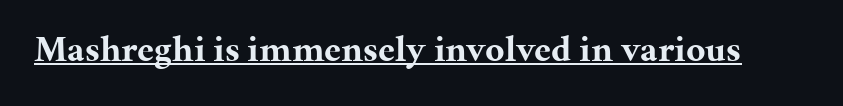
Q: Is the text bold? A: Yes.
Q: Is the text italic (slanted)? A: No, it is upright.
Q: Is the typeface a serif or a sans-serif typeface? A: Serif.
Q: Is the text underlined? A: Yes.
Q: Is the spacing between letters normal or unusually wide? A: Normal.
Q: Width (condensed, normal, or wide)? A: Normal.
Q: Stroke contrast? A: Medium.
Q: x-height? A: Medium.
Q: Monospaced? A: No.
